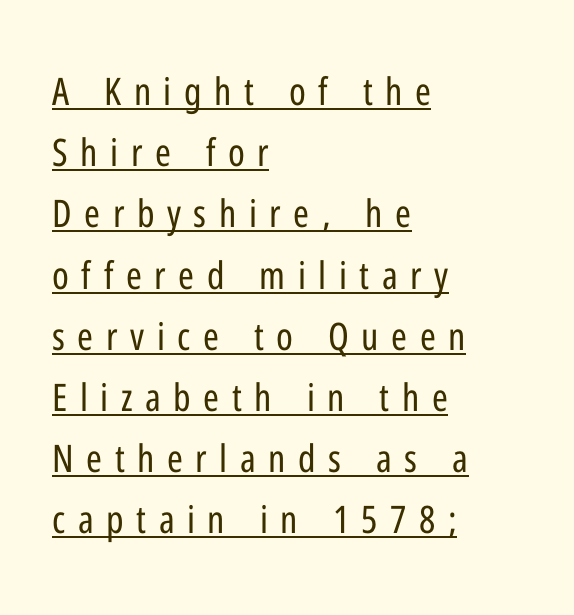
{"serif": "no", "italic": "no", "bold": "no", "weight": "regular", "width": "condensed", "stroke_contrast": "low", "x_height": "medium", "monospaced": "no", "underline": "yes", "align": "left", "line_spacing": "normal", "line_spacing_ratio": 1.61, "letter_spacing": "wide", "letter_spacing_em": 0.33, "glyph_px": 38}
